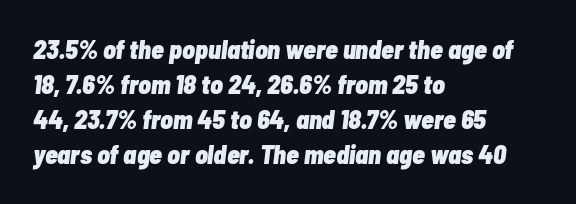
Q: Is the text bold? A: Yes.
Q: Is the text italic (slanted)? A: Yes, it leans right by about 7 degrees.
Q: Is the text underlined? A: No.
Q: How is the paragraph aligned? A: Left-aligned.
Q: Is the spacing between letters normal or unusually wide? A: Normal.
Q: Is the spacing between lines tight, normal or loose? A: Normal.
